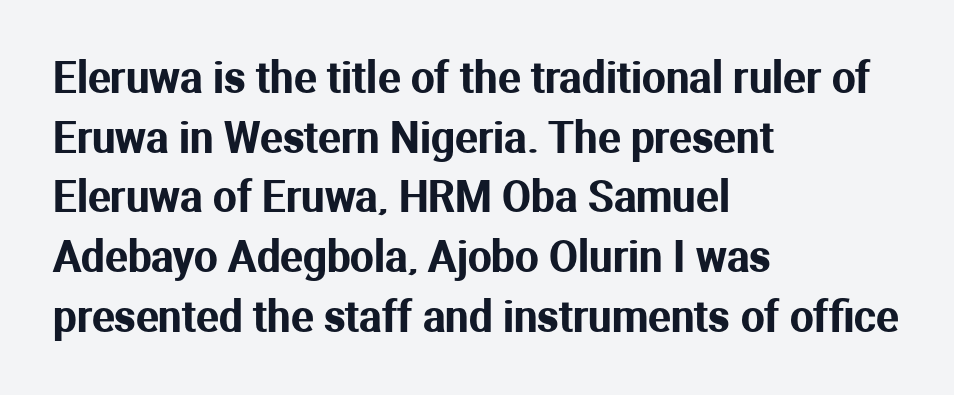
{"serif": "no", "italic": "no", "width": "normal", "stroke_contrast": "medium", "x_height": "medium", "monospaced": "no", "underline": "no", "align": "left", "line_spacing": "normal", "line_spacing_ratio": 1.42, "letter_spacing": "normal", "letter_spacing_em": 0.0, "glyph_px": 42}
